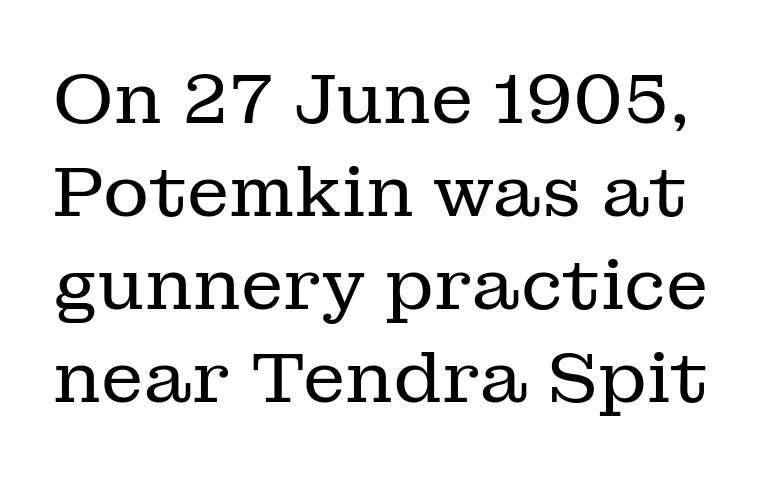
{"serif": "yes", "italic": "no", "bold": "no", "weight": "regular", "width": "normal", "stroke_contrast": "low", "x_height": "medium", "monospaced": "no", "underline": "no", "line_spacing": "normal", "line_spacing_ratio": 1.31, "letter_spacing": "normal", "letter_spacing_em": 0.0, "glyph_px": 71}
